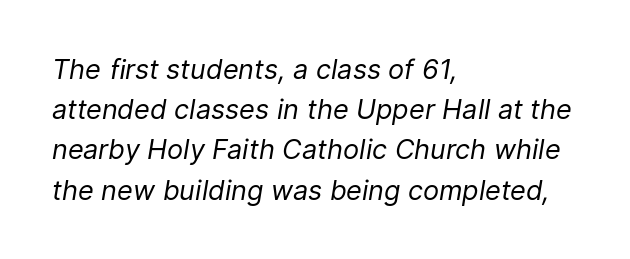
In terms of leading, this rendering sits right in the middle. Rendered with sloped, italic letterforms. A bare baseline throughout the passage. No heavy texture on the line: the type isn't bold. How are the letters spaced? Ordinarily, with no added tracking.
